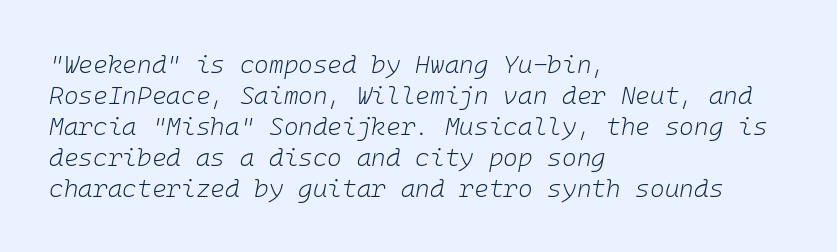
{"italic": "yes", "lean": "right", "slant_degrees": 10, "bold": "no", "underline": "no", "align": "left", "line_spacing_ratio": 1.24, "letter_spacing": "normal", "letter_spacing_em": 0.0, "glyph_px": 25}
